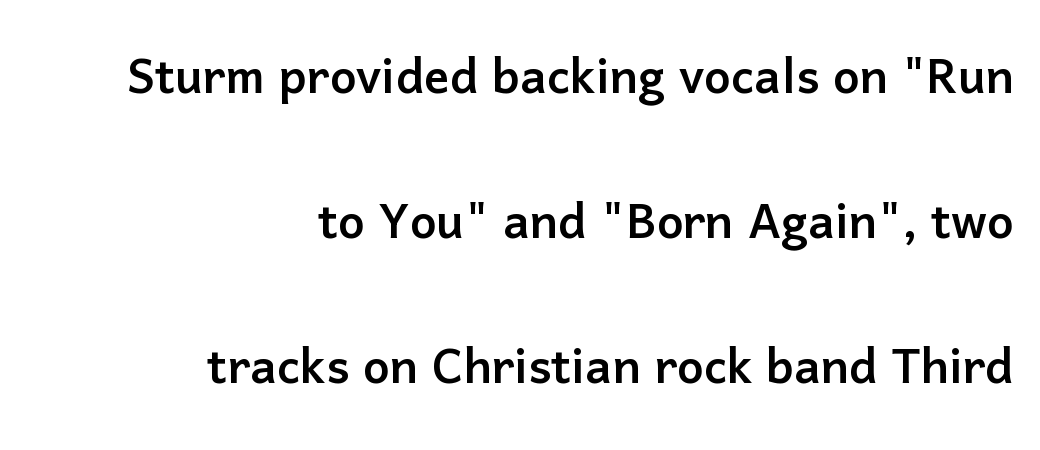
Each letter keeps its own natural width here, so spacing adapts to shape. Italic: no, the glyphs are upright roman. Type style note: lacks serifs. A bare baseline throughout the passage. Is the block centered? No — it sits flush against the right margin. Standard letterfit; no display-style spreading of the glyphs.
